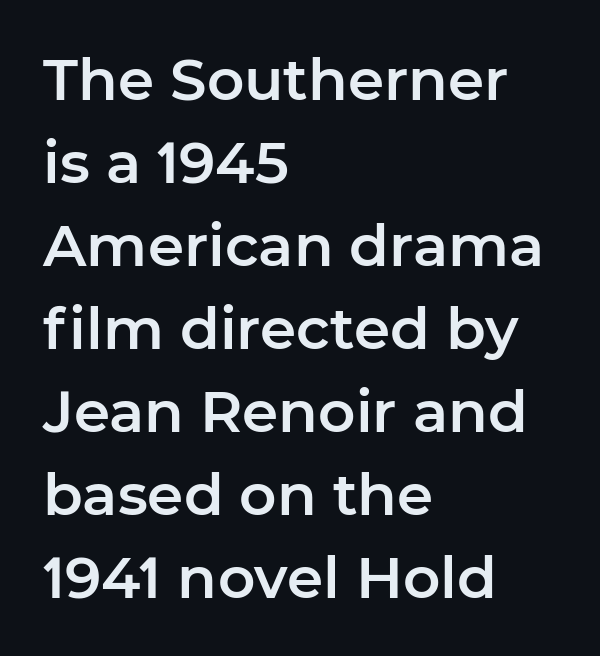
The face used here is a sans, in the tradition of grotesques and geometrics. The lines in this sample share a left origin and differ only in where they stop. Note the varied advance widths — an 'i' is clearly narrower than an 'm'. The lettering stays uniformly vertical, giving the passage a roman look. Compared with typical body copy, the letter spacing here is the same. This block has exactly the height ordinary leading produces.
